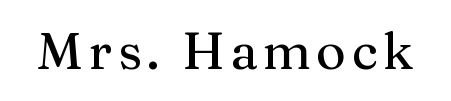
Q: Is the text italic (slanted)? A: No, it is upright.
Q: Is the typeface a serif or a sans-serif typeface? A: Serif.
Q: Is the text underlined? A: No.
Q: Width (condensed, normal, or wide)? A: Normal.
Q: Stroke contrast? A: Medium.
Q: x-height? A: Medium.
Q: Monospaced? A: No.
